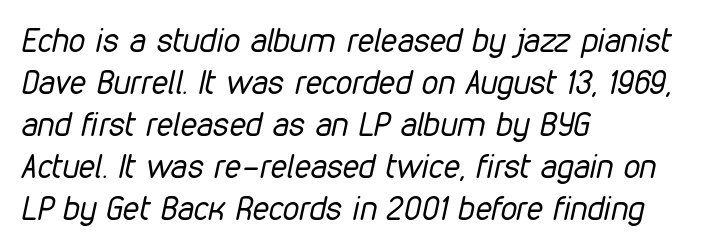
The image shows 33 px regular-weight, condensed type, italic (leaning right); set left-aligned, normal line spacing (1.27x), normal letter spacing, not underlined; low stroke contrast and a medium x-height.
